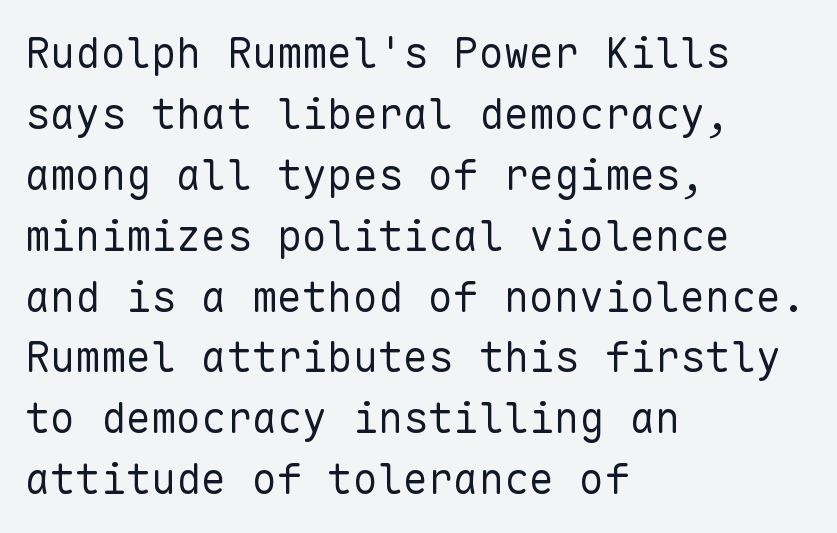
The image shows 42 px regular-weight sans-serif type, upright, monospaced; set left-aligned, normal line spacing (1.45x), normal letter spacing, not underlined; low stroke contrast and a medium x-height.
